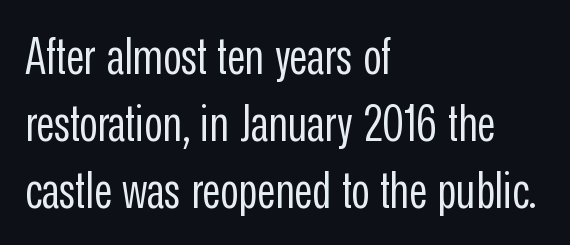
Observe the ordinary spacing: letters are neighbours, not strangers. No extra ink here — the face is not bold. Left-aligned paragraph, ragged on the right. This block has exactly the height ordinary leading produces. Tall strokes in this sample are plumb rather than angled. Letters rest on an invisible, unmarked baseline.
